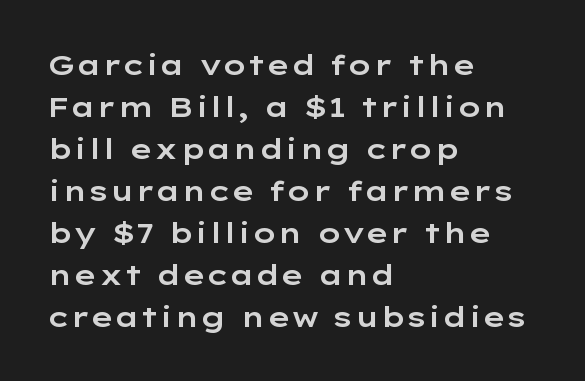
The image shows 28 px wide sans-serif type, upright; set left-aligned, normal line spacing (1.5x), normal letter spacing, not underlined; low stroke contrast and a medium x-height.
